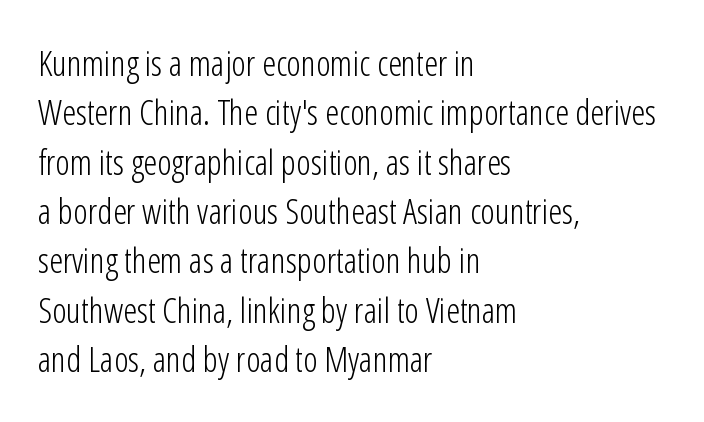
{"serif": "no", "italic": "no", "bold": "no", "weight": "light", "width": "condensed", "stroke_contrast": "low", "x_height": "medium", "monospaced": "no", "underline": "no", "align": "left", "line_spacing": "normal", "line_spacing_ratio": 1.41, "letter_spacing": "normal", "letter_spacing_em": 0.0, "glyph_px": 35}
